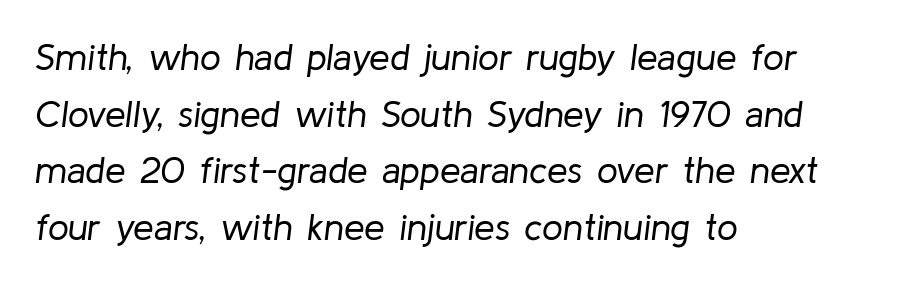
Q: Is the text bold? A: No.
Q: Is the text italic (slanted)? A: Yes, it leans right by about 8 degrees.
Q: Is the text underlined? A: No.
Q: How is the paragraph aligned? A: Left-aligned.
Q: Is the spacing between letters normal or unusually wide? A: Normal.
Q: Is the spacing between lines tight, normal or loose? A: Normal.
Q: Width (condensed, normal, or wide)? A: Normal.
Q: Stroke contrast? A: Low.
Q: x-height? A: Medium.
Q: Monospaced? A: No.
